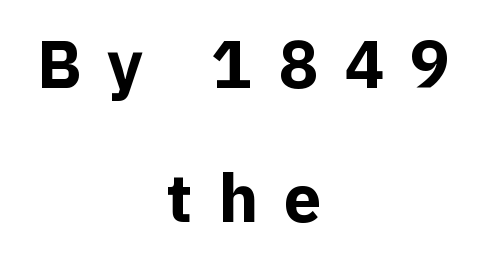
Q: Is the text bold? A: Yes.
Q: Is the text italic (slanted)? A: No, it is upright.
Q: Is the typeface a serif or a sans-serif typeface? A: Sans-serif.
Q: Is the text underlined? A: No.
Q: How is the paragraph aligned? A: Centered.
Q: Is the spacing between letters normal or unusually wide? A: Unusually wide.
Q: Is the spacing between lines tight, normal or loose? A: Loose.
Q: Width (condensed, normal, or wide)? A: Normal.
Q: x-height? A: Medium.
Q: Monospaced? A: No.
